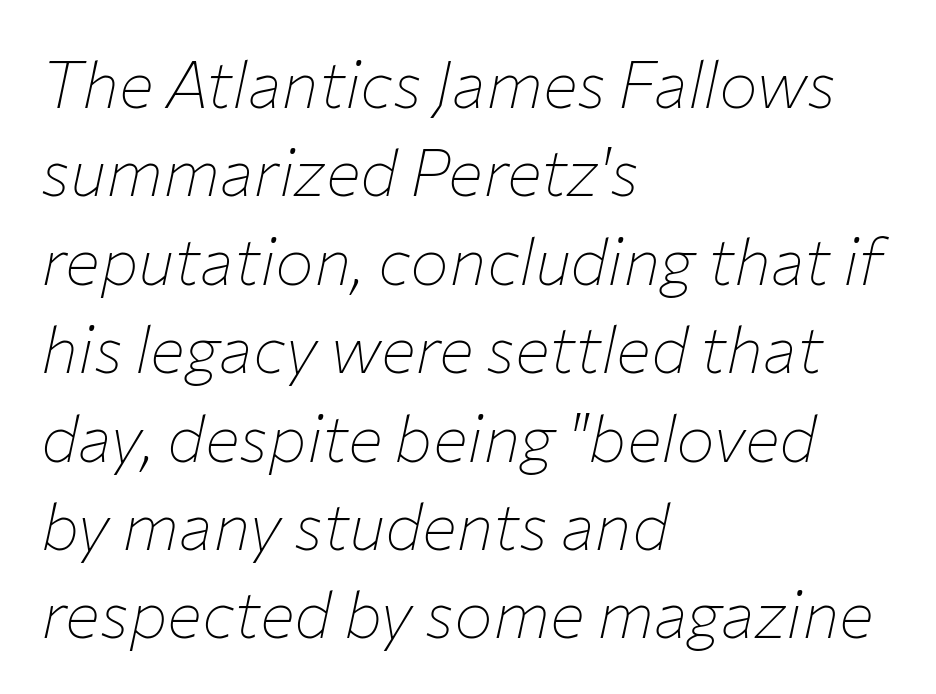
Q: Is the text bold? A: No.
Q: Is the text italic (slanted)? A: Yes, it leans right by about 12 degrees.
Q: Is the text underlined? A: No.
Q: How is the paragraph aligned? A: Left-aligned.
Q: Is the spacing between letters normal or unusually wide? A: Normal.
Q: Is the spacing between lines tight, normal or loose? A: Normal.
Q: Width (condensed, normal, or wide)? A: Normal.
Q: Stroke contrast? A: Low.
Q: x-height? A: Medium.
Q: Monospaced? A: No.
